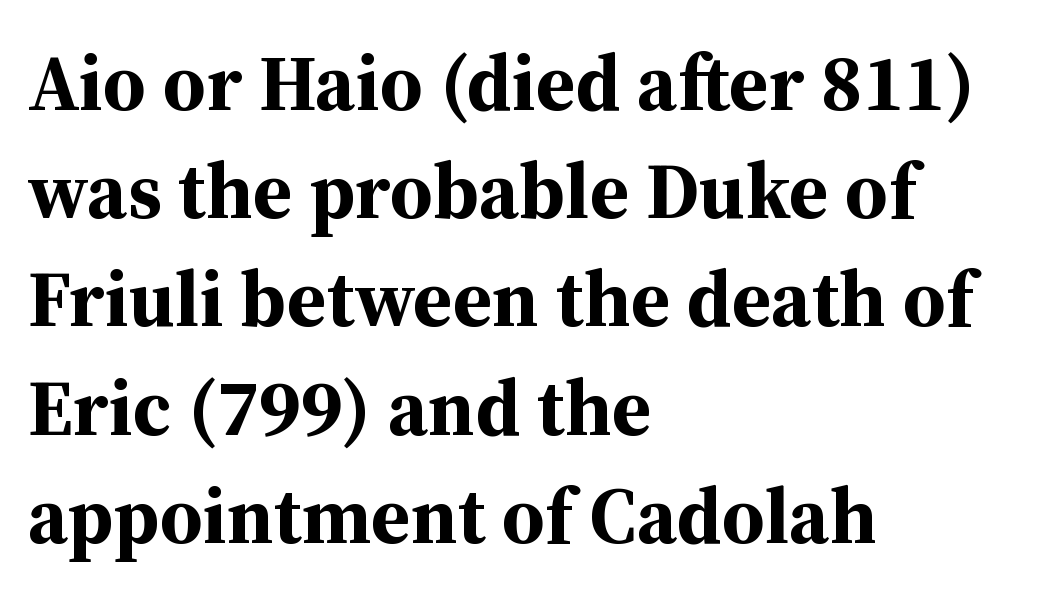
The image shows 79 px bold serif type, upright; set left-aligned, normal line spacing (1.37x), normal letter spacing, not underlined; medium stroke contrast and a medium x-height.
